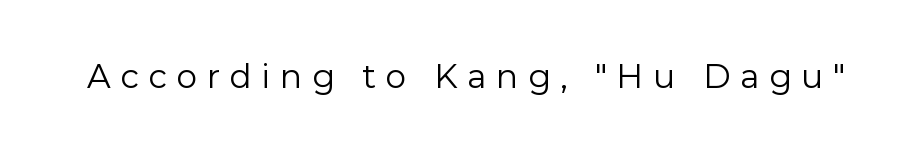
Underline: absent. Posture: straight, roman, zero tilt. Here the designer chose a conventional face with non-uniform glyph widths. Someone cranked the tracking dial way up on this one.
